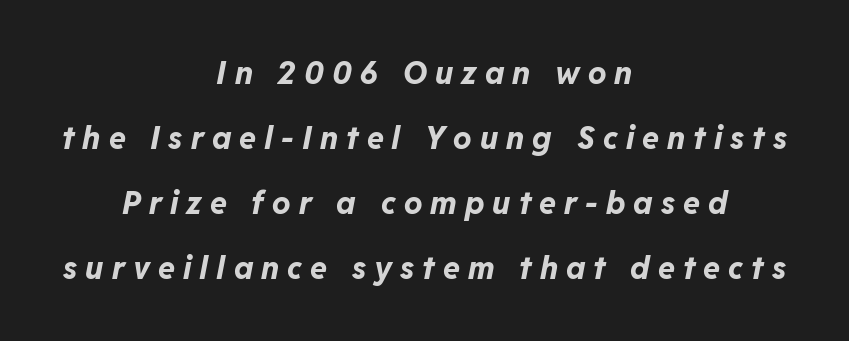
Is there much room between lines? Yes — plenty of vertical air separates them. The lines are quadded center. Quick note: italic. The face used here is proportionally spaced, like ordinary book or web type.
